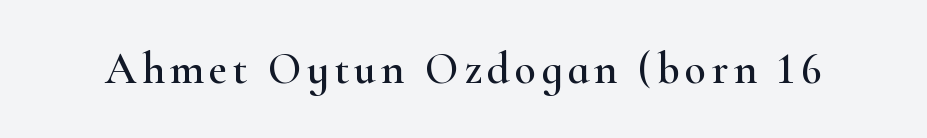
{"serif": "yes", "italic": "no", "width": "wide", "stroke_contrast": "high", "x_height": "small", "monospaced": "no", "underline": "no", "glyph_px": 44}
